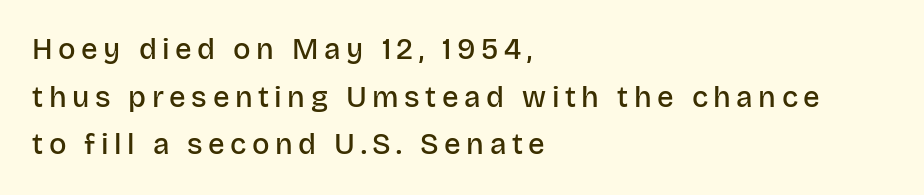
Character widths vary here, with narrow letters taking less room than wide ones. Rule under the text: the space is simply empty. This is roman type, the default non-slanted kind. In terms of leading, this rendering sits right in the middle. Typesetter's note: demi weight, one step under bold.
